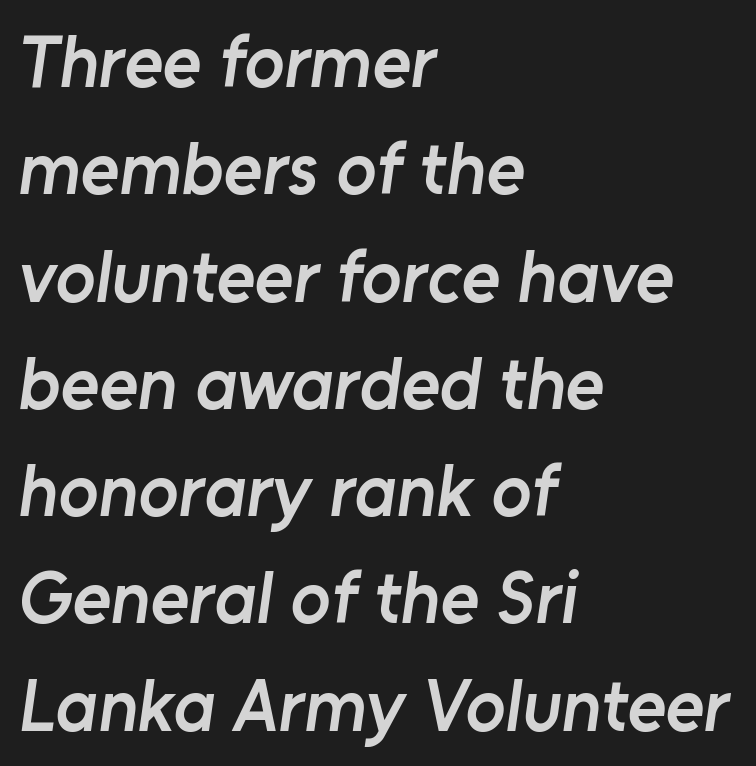
In terms of weight, the rendering is demibold, just under bold. The baseline area is clear. Tracking here is standard; glyphs follow each other at the usual distance. Varying glyph widths throughout — classic text-font behaviour.
